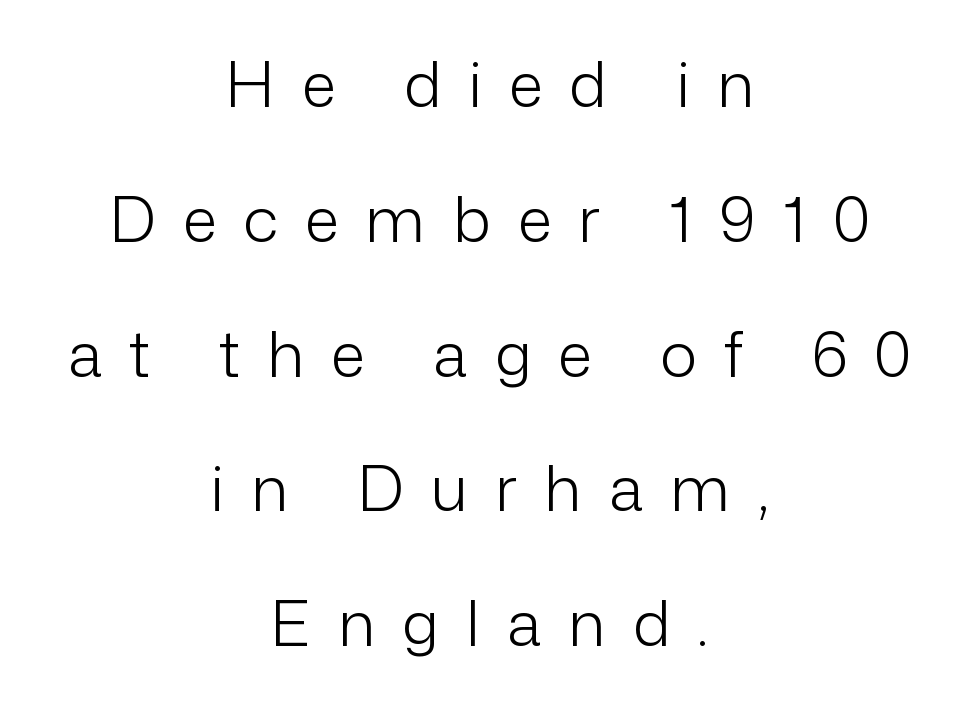
The image shows 63 px light sans-serif type, upright; set centered, loose line spacing (2.14x), unusually wide letter spacing (+0.43 em), not underlined; low stroke contrast and a medium x-height.
